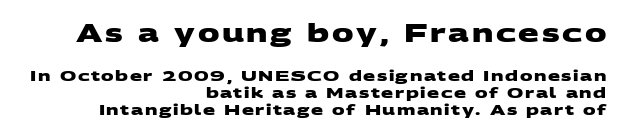
{"bold": "yes", "underline": "no", "align": "right", "line_spacing_ratio": 1.23, "larger_block": "first", "size_ratio": 1.71, "glyph_px": 24}
